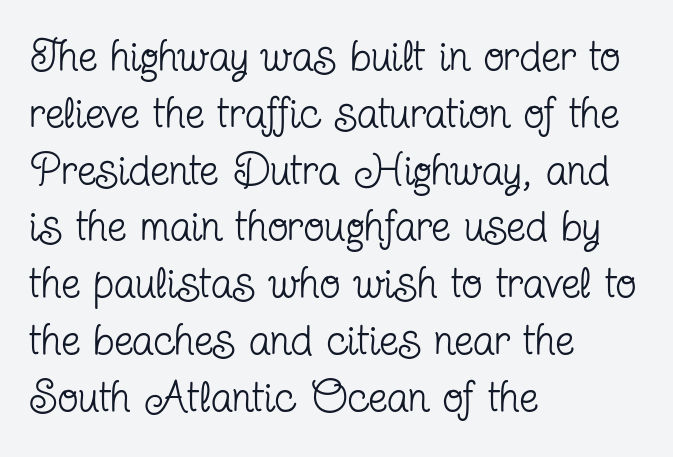
Q: Is the text bold? A: No.
Q: Is the text italic (slanted)? A: No, it is upright.
Q: Is the typeface a serif or a sans-serif typeface? A: Serif.
Q: Is the text underlined? A: No.
Q: How is the paragraph aligned? A: Left-aligned.
Q: Is the spacing between letters normal or unusually wide? A: Normal.
Q: Is the spacing between lines tight, normal or loose? A: Normal.
Q: Width (condensed, normal, or wide)? A: Condensed.
Q: Stroke contrast? A: Low.
Q: x-height? A: Medium.
Q: Monospaced? A: No.
